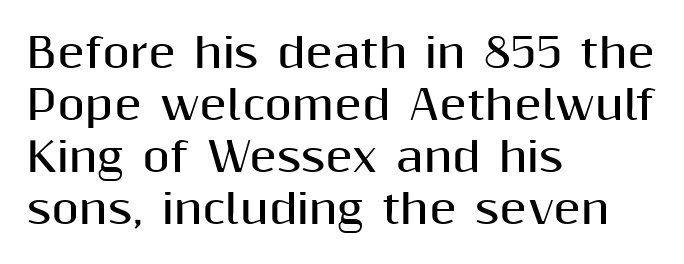
This rendering features lettering with no underline. The face used here is proportionally spaced, like ordinary book or web type. Teacher's note: observe the even left margin — that is flush-left alignment. Designer's note — italics off, roman on. How would I describe the line gaps? Plain and ordinary.
